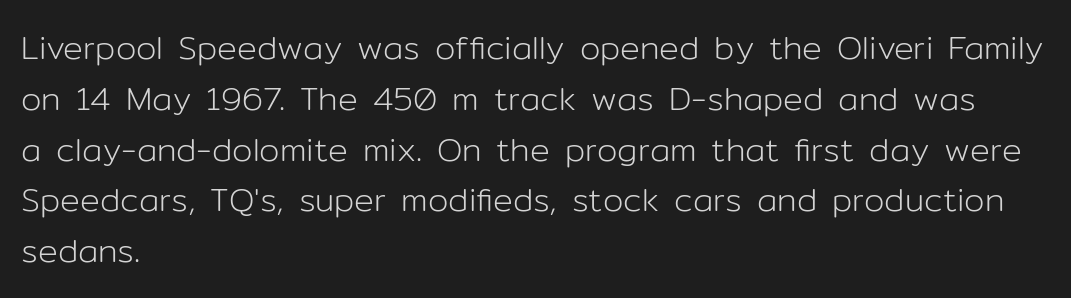
The typeface chosen for these lines omits serifs. In terms of leading, this rendering sits right in the middle. The letterforms sit shoulder to shoulder at normal distance. A student would call this left alignment; a typographer would say flush left, rag right. Note the varied advance widths — an 'i' is clearly narrower than an 'm'. No italicization has been applied; the sample stays upright.
